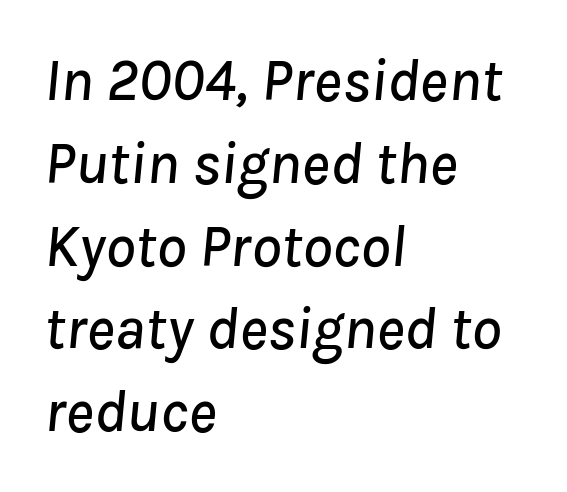
Q: Is the text italic (slanted)? A: Yes, it leans right by about 8 degrees.
Q: Is the text underlined? A: No.
Q: How is the paragraph aligned? A: Left-aligned.
Q: Is the spacing between letters normal or unusually wide? A: Normal.
Q: Is the spacing between lines tight, normal or loose? A: Normal.
Q: Width (condensed, normal, or wide)? A: Normal.
Q: Stroke contrast? A: Low.
Q: x-height? A: Medium.
Q: Monospaced? A: No.
